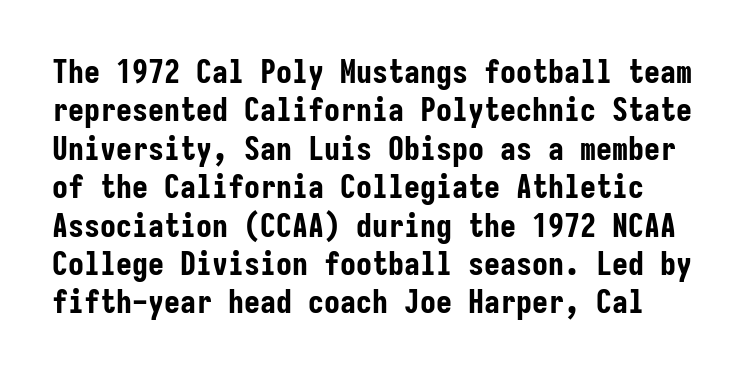
{"serif": "no", "italic": "no", "bold": "yes", "weight": "bold", "width": "condensed", "stroke_contrast": "low", "x_height": "medium", "monospaced": "yes", "underline": "no", "line_spacing_ratio": 1.2, "letter_spacing": "normal", "letter_spacing_em": 0.0, "glyph_px": 32}
